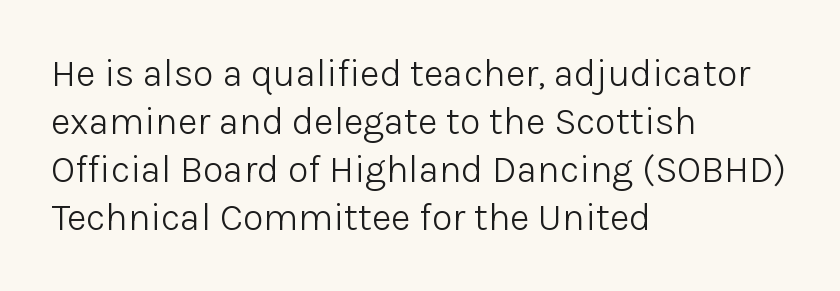
{"serif": "no", "italic": "no", "bold": "no", "weight": "light", "width": "normal", "stroke_contrast": "low", "x_height": "medium", "monospaced": "no", "underline": "no", "align": "left", "line_spacing": "normal", "line_spacing_ratio": 1.26, "letter_spacing": "normal", "letter_spacing_em": 0.0, "glyph_px": 38}
